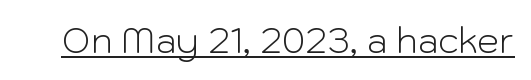
The image shows 35 px light sans-serif type, upright; set normal letter spacing, underlined; low stroke contrast and a medium x-height.
